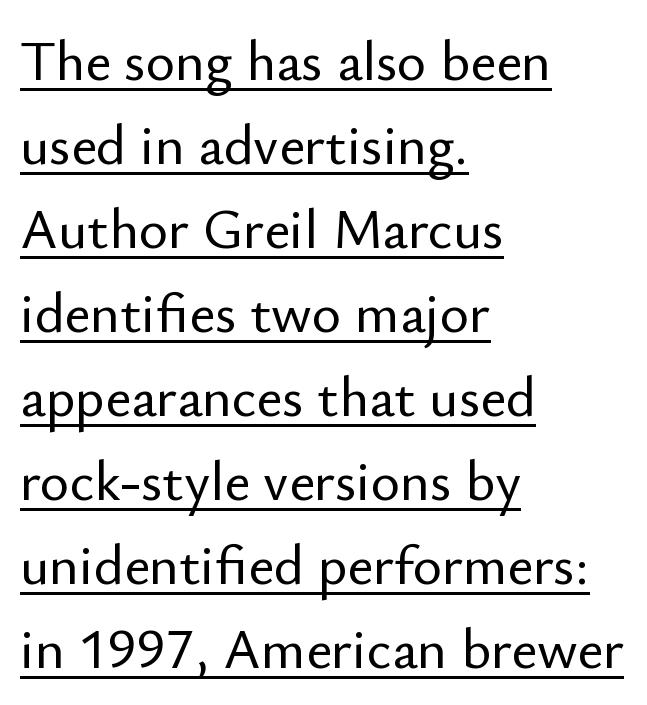
Somebody hit Ctrl+U on this one — the words are underlined. Leftover space on each line is placed entirely after the last word. The leading is moderate, giving the passage an even texture. No italicization has been applied; the sample stays upright. The rendering keeps characters at their native spacing.
